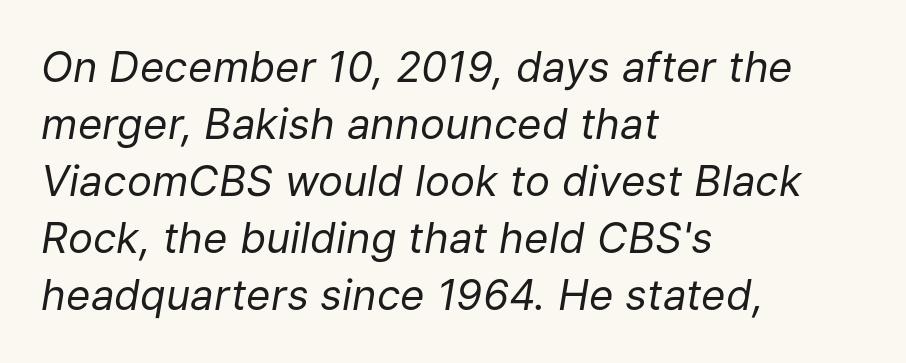
{"italic": "yes", "lean": "right", "slant_degrees": 9, "bold": "no", "weight": "regular", "width": "normal", "stroke_contrast": "low", "x_height": "medium", "monospaced": "no", "underline": "no", "align": "left", "line_spacing": "normal", "line_spacing_ratio": 1.36, "letter_spacing": "normal", "letter_spacing_em": 0.0, "glyph_px": 42}
